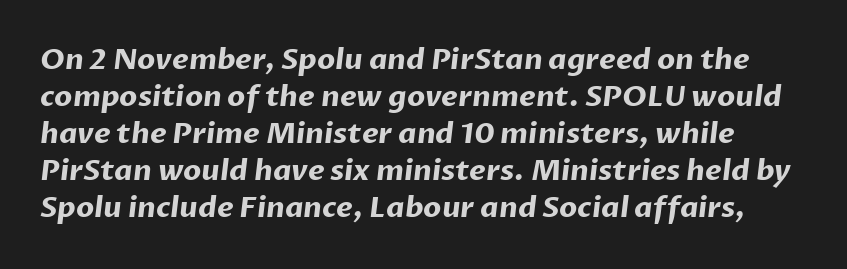
{"serif": "no", "bold": "yes", "weight": "bold", "width": "normal", "stroke_contrast": "low", "x_height": "medium", "monospaced": "no", "underline": "no", "line_spacing": "normal", "line_spacing_ratio": 1.28, "letter_spacing": "normal", "letter_spacing_em": 0.0, "glyph_px": 29}
